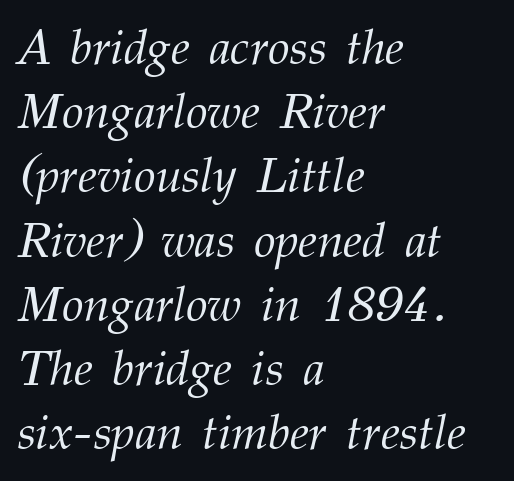
{"serif": "yes", "italic": "yes", "lean": "right", "slant_degrees": 12, "bold": "no", "weight": "light", "width": "normal", "stroke_contrast": "medium", "x_height": "medium", "monospaced": "no", "underline": "no", "align": "left", "line_spacing": "normal", "line_spacing_ratio": 1.31, "letter_spacing": "normal", "letter_spacing_em": 0.0, "glyph_px": 49}
